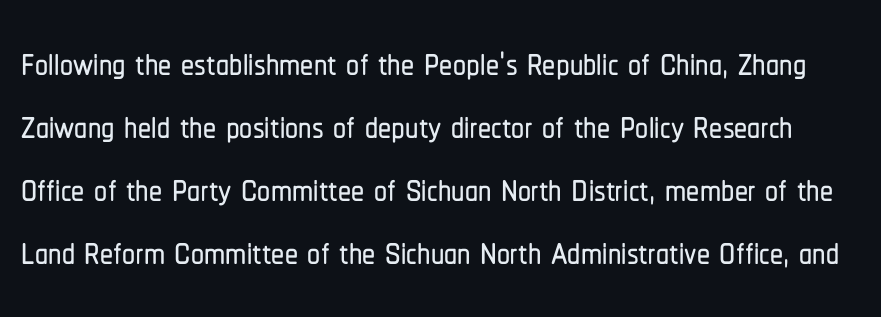
Each letter's strokes conclude bluntly, with no projecting serifs. Notice how the stems are strictly vertical — no italics here. Only glyphs here, with clear space below each row. The line texture is even and compact thanks to regular tracking. These lines are rendered in a variable-pitch font.
